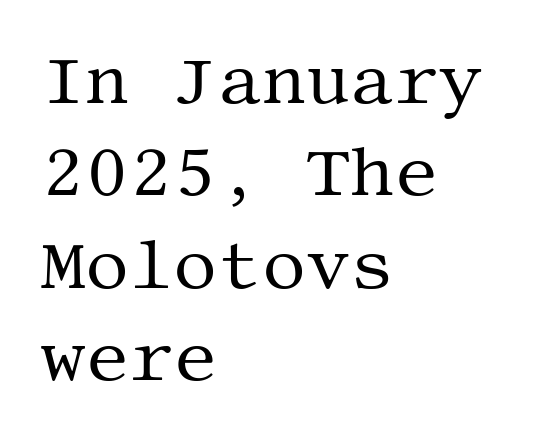
The image shows 69 px regular-weight serif type, upright; set left-aligned, normal line spacing (1.34x), normal letter spacing, not underlined; medium stroke contrast and a large x-height.
